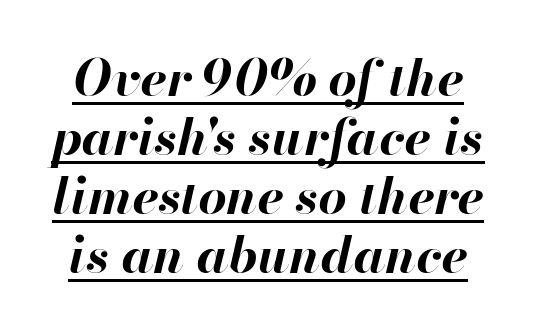
Q: Is the text bold? A: Yes.
Q: Is the text italic (slanted)? A: Yes, it leans right by about 13 degrees.
Q: Is the text underlined? A: Yes.
Q: Is the spacing between letters normal or unusually wide? A: Normal.
Q: Width (condensed, normal, or wide)? A: Normal.
Q: Stroke contrast? A: High.
Q: x-height? A: Small.
Q: Monospaced? A: No.
